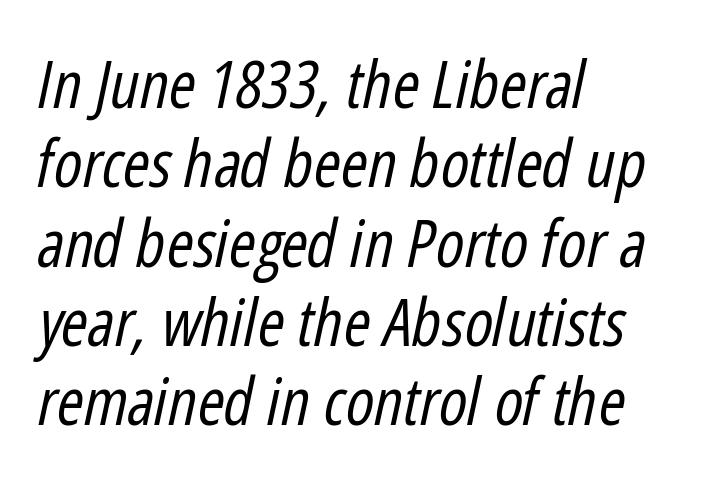
The image shows 65 px regular-weight, condensed type, italic (leaning right); set left-aligned, line spacing 1.22x, normal letter spacing, not underlined; low stroke contrast and a medium x-height.
